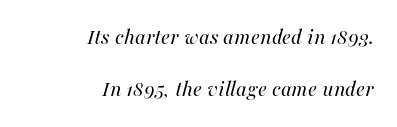
The compositor pushed each line to the right boundary. Underline: absent. The cut favours lightness, reaching ordinary text weight at its darkest. Notice the wide empty band between every row — that's loose leading. An italicized treatment has been applied to the whole sample. Tracking here is standard; glyphs follow each other at the usual distance.
